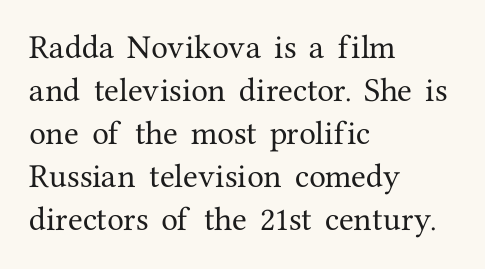
Q: Is the text italic (slanted)? A: No, it is upright.
Q: Is the text underlined? A: No.
Q: How is the paragraph aligned? A: Left-aligned.
Q: Is the spacing between letters normal or unusually wide? A: Normal.
Q: Is the spacing between lines tight, normal or loose? A: Normal.
